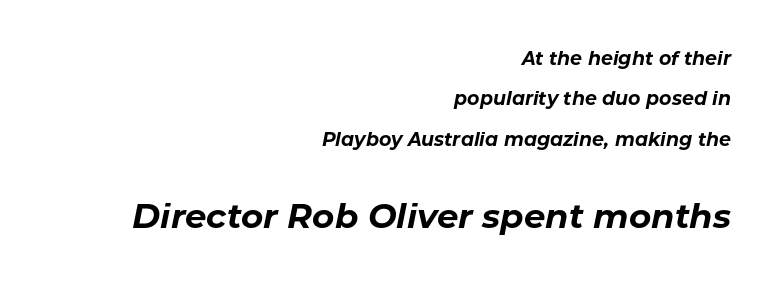
Think of a printed novel: that variable character pitch is what you see here. How heavy is the stroke? Heavy — this is a bold. Notice how the stems are inclined rather than vertical — that's the hallmark of italics. The face used here is rendered with its standard letterfit. Block two is the big one; block one sits smaller above it. Alignment: flush right.
